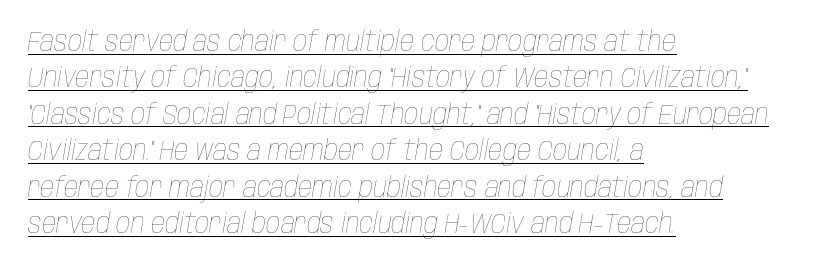
Short note: letters normally spaced. Casual observation: everything's shoved over to the left. A baseline rule has been typeset under these characters. If you drew a line through each stem, it would be angled. The weight tops out at a normal text grade. In terms of leading, this rendering sits right in the middle.
